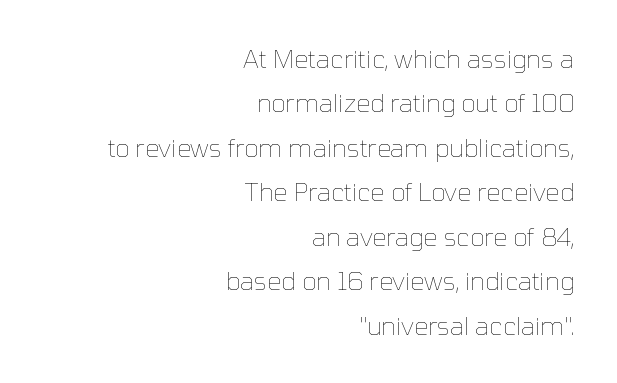
{"italic": "no", "bold": "no", "underline": "no", "align": "right", "line_spacing_ratio": 1.78, "letter_spacing": "normal", "letter_spacing_em": 0.0, "glyph_px": 25}
